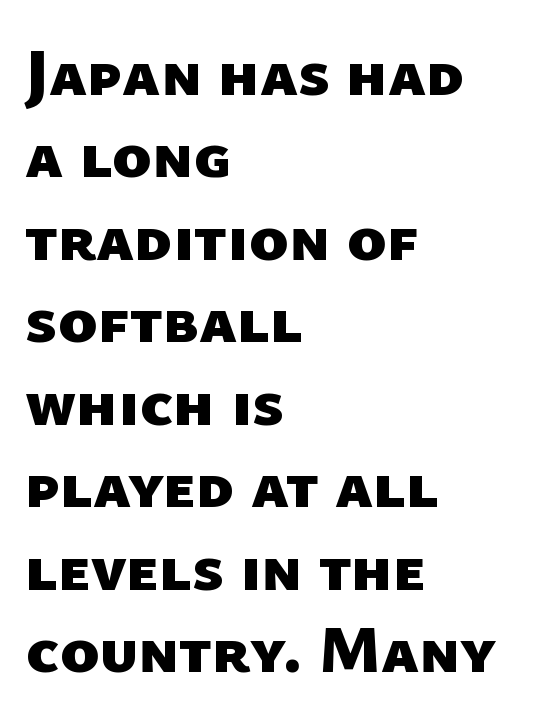
Check the space under the baseline: it is left empty. In terms of letterform style, serifs are entirely absent. Characters follow at the spacing the type designer built in. Students, this is bold: see how much ink each stroke carries.
